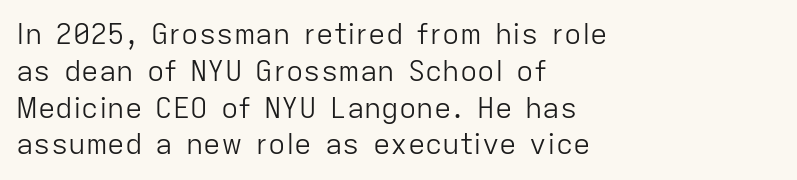
{"serif": "no", "italic": "no", "bold": "no", "weight": "light", "width": "normal", "stroke_contrast": "low", "x_height": "medium", "monospaced": "no", "underline": "no", "align": "left", "line_spacing": "normal", "line_spacing_ratio": 1.27, "letter_spacing": "normal", "letter_spacing_em": 0.0, "glyph_px": 29}
